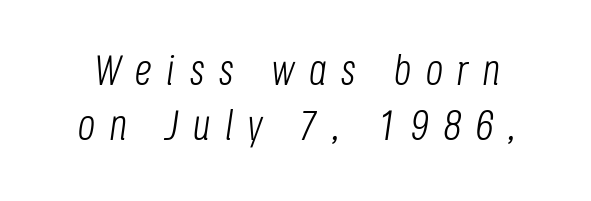
The passage shown leans; its letterforms are oblique. One glance says typical: line gaps are just what's usual. A typesetter would call this heavily tracked-out type. Ink coverage per letter is moderate at most.
